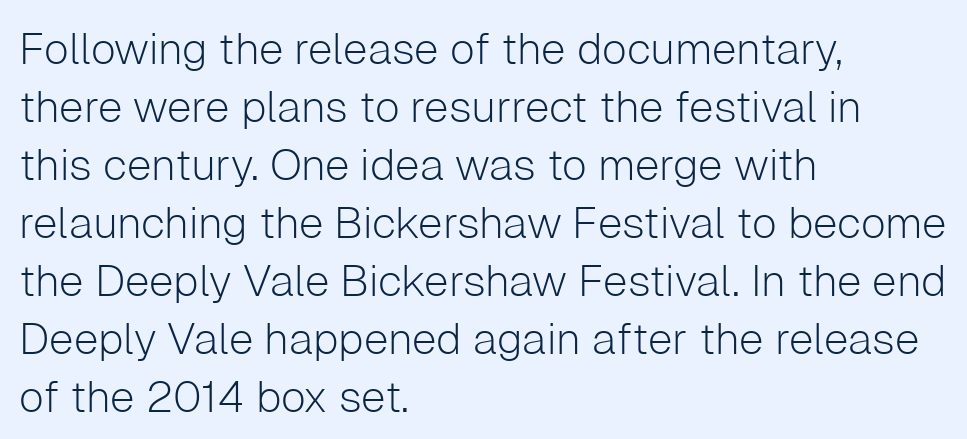
The image shows 44 px light sans-serif type, upright; set left-aligned, normal line spacing (1.32x), normal letter spacing, not underlined; low stroke contrast and a medium x-height.
